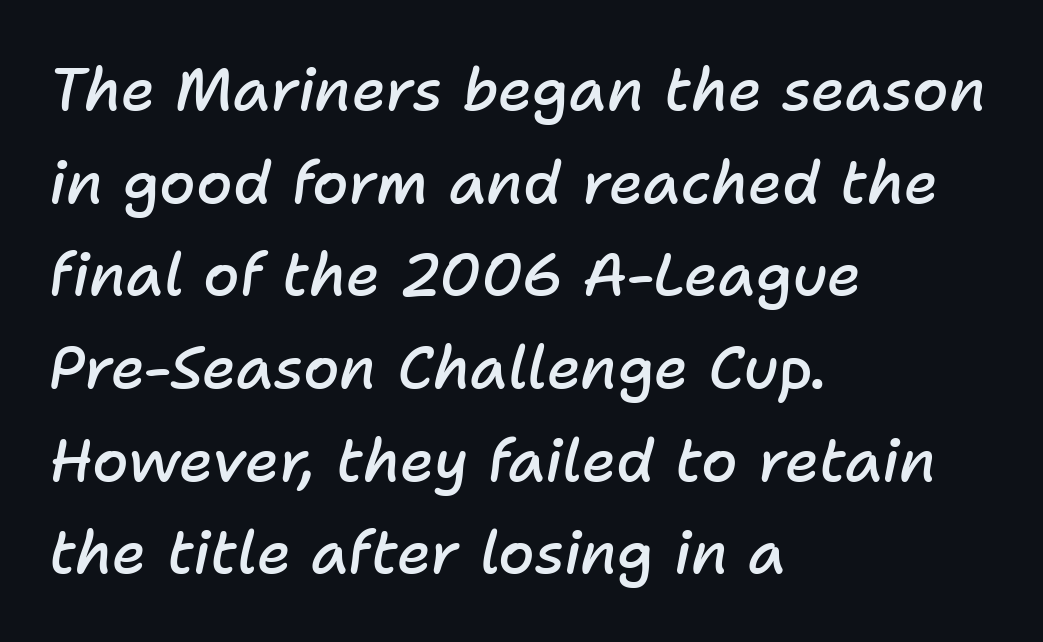
{"italic": "yes", "lean": "right", "slant_degrees": 11, "bold": "semi", "weight": "semibold", "width": "normal", "stroke_contrast": "low", "x_height": "medium", "monospaced": "no", "underline": "no", "align": "left", "line_spacing": "normal", "line_spacing_ratio": 1.57, "letter_spacing": "normal", "letter_spacing_em": 0.0, "glyph_px": 59}
